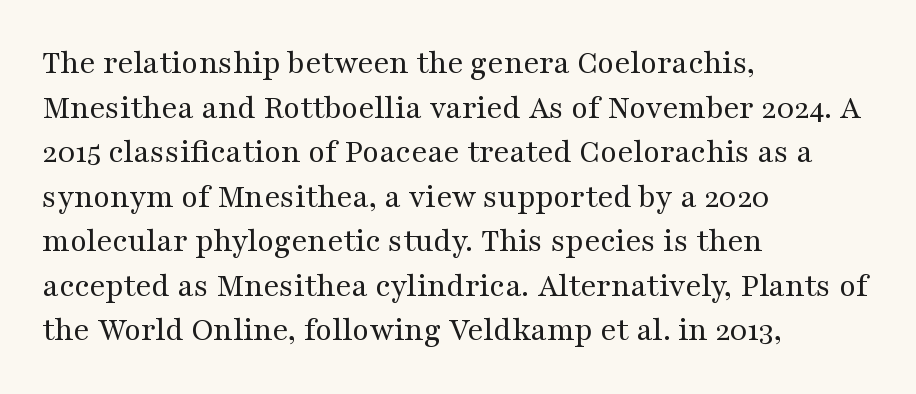
The image shows 34 px regular-weight, wide serif type, upright; set left-aligned, normal line spacing (1.31x), normal letter spacing, not underlined; medium stroke contrast and a medium x-height.
